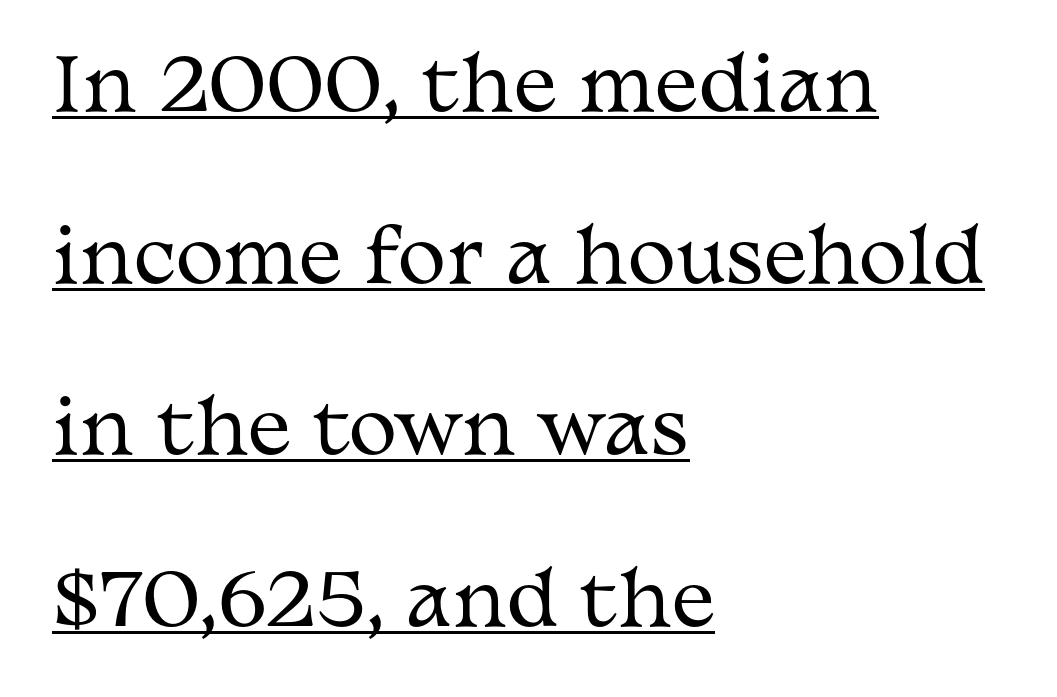
{"serif": "yes", "italic": "no", "bold": "no", "weight": "regular", "width": "wide", "stroke_contrast": "medium", "x_height": "medium", "monospaced": "no", "underline": "yes", "align": "left", "line_spacing": "loose", "line_spacing_ratio": 2.35, "letter_spacing": "normal", "letter_spacing_em": 0.0, "glyph_px": 73}
